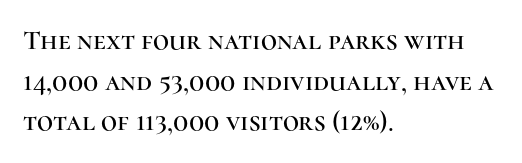
The image shows 28 px serif type, upright; set left-aligned, normal line spacing (1.45x), normal letter spacing, not underlined; high stroke contrast and a medium x-height.
